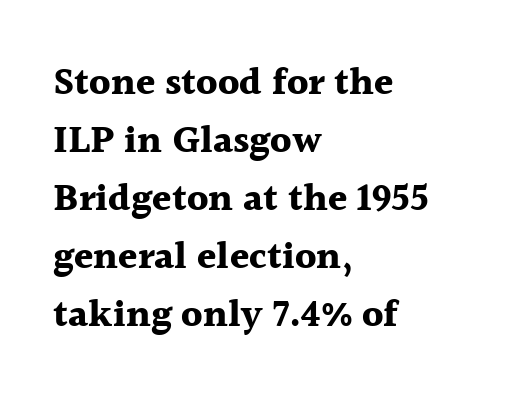
The gaps between neighbouring characters are ordinary and unremarkable. Regarding leading, the lines here are spaced in the standard way. Descenders hang freely into open space. The axis of the letterforms is exactly vertical.
